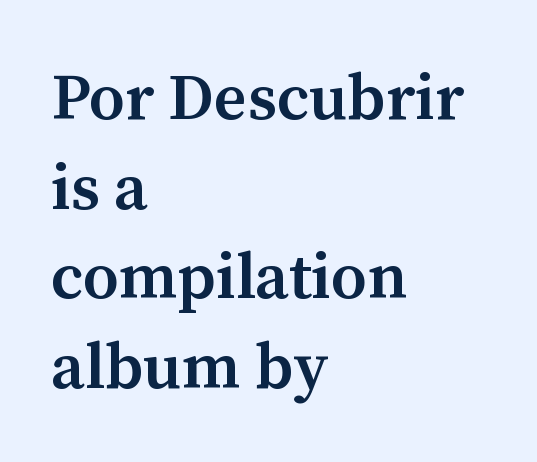
One-word summary of the alignment: left. Does the leading feel generous? No, just average. I'd call this a serif setting — the letters wear small feet. You could not count columns in this text — the font is proportionally spaced. Ascenders rise straight up at ninety degrees. These lines keep a tight, regular rhythm from letter to letter.
